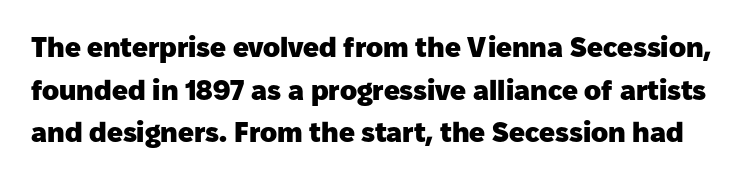
The axis of the letterforms is exactly vertical. Regarding leading, the lines here are spaced in the standard way. The face used here is proportionally spaced, like ordinary book or web type. Does the type have serifs? No, each stem ends abruptly. Tracking value appears to be zero — textbook default spacing. Underline: absent.
